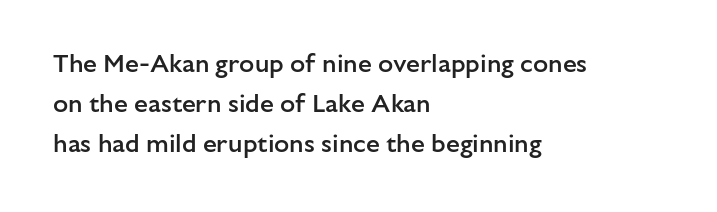
{"italic": "no", "bold": "semi", "underline": "no", "align": "left", "line_spacing": "normal", "line_spacing_ratio": 1.6, "letter_spacing": "normal", "letter_spacing_em": 0.0, "glyph_px": 25}
